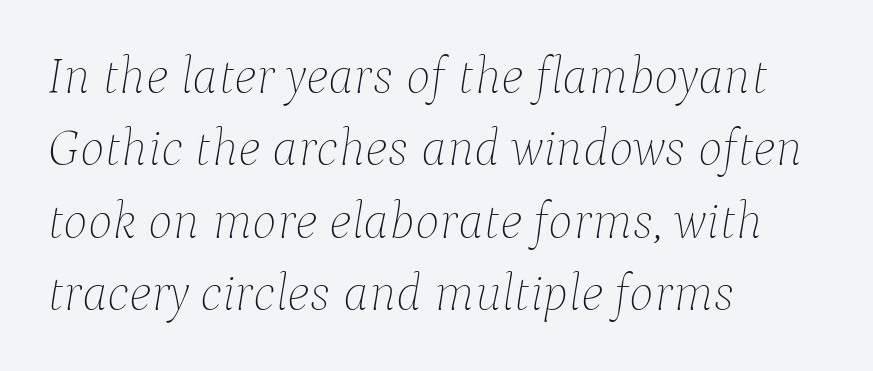
The lettering tilts uniformly, giving the passage an italic look. Inter-character spacing is left at the font's built-in metrics. Beneath every word, the page is bare. Varying glyph widths throughout — classic text-font behaviour. Horizontal bands of white between lines are of average thickness. On a weight scale, this lands at 450 or below.
